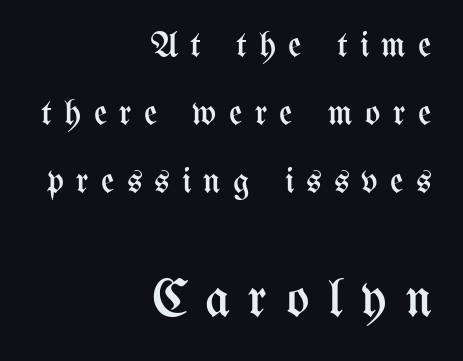
Q: Is the text bold? A: No.
Q: Is the text italic (slanted)? A: No, it is upright.
Q: Is the text underlined? A: No.
Q: How is the paragraph aligned? A: Right-aligned.
Q: Is the spacing between letters normal or unusually wide? A: Unusually wide.
Q: Which block of text is set in a larger size, the first (top) or the second (bottom)? A: The second (bottom) one.
Q: Width (condensed, normal, or wide)? A: Condensed.
Q: Stroke contrast? A: Medium.
Q: x-height? A: Medium.
Q: Monospaced? A: No.
